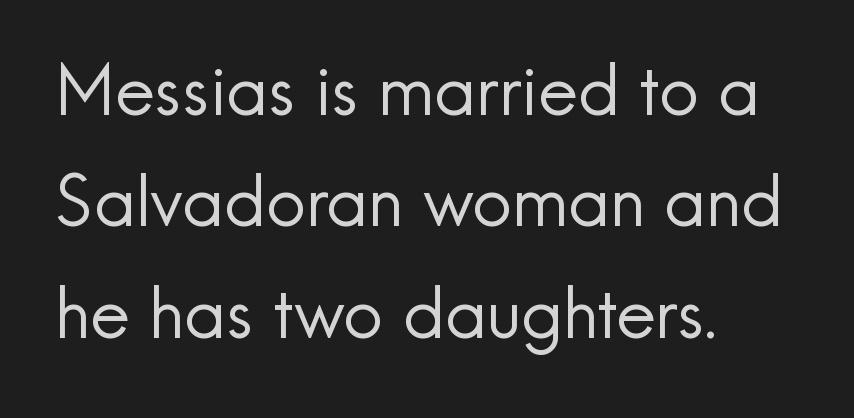
Q: Is the text bold? A: No.
Q: Is the text italic (slanted)? A: No, it is upright.
Q: Is the typeface a serif or a sans-serif typeface? A: Sans-serif.
Q: Is the text underlined? A: No.
Q: How is the paragraph aligned? A: Left-aligned.
Q: Is the spacing between letters normal or unusually wide? A: Normal.
Q: Is the spacing between lines tight, normal or loose? A: Normal.
Q: Width (condensed, normal, or wide)? A: Normal.
Q: x-height? A: Small.
Q: Monospaced? A: No.
